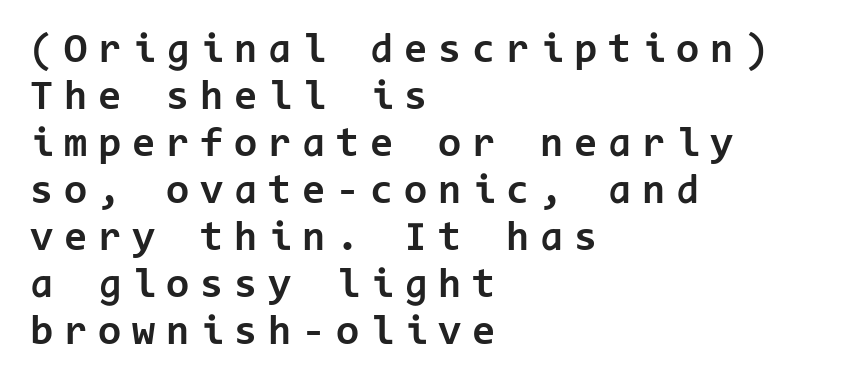
The image shows 42 px bold sans-serif type, upright, monospaced; set left-aligned, tight line spacing (1.12x), unusually wide letter spacing (+0.26 em), not underlined; low stroke contrast and a medium x-height.
